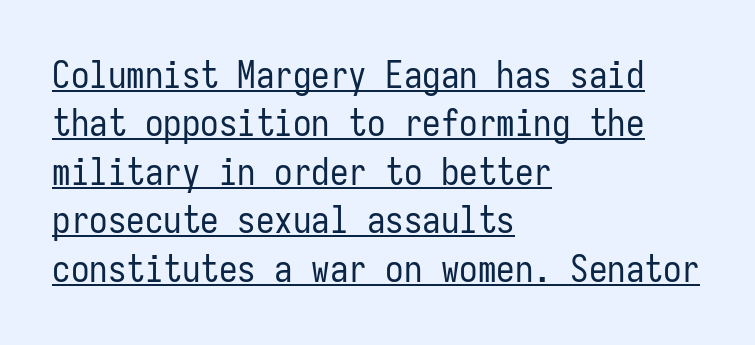
Left-aligned paragraph, ragged on the right. Is the letter spacing exaggerated? No — it looks like the ordinary default. In terms of letterform style, serifs are entirely absent. The rendering uses a moderate line-height, typical for paragraphs. The weight would be labelled regular, book, light, or lighter still. Somebody hit Ctrl+U on this one — the words are underlined.
